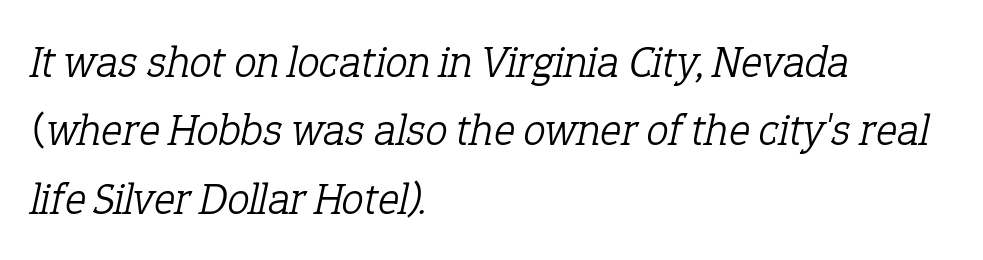
The image shows 45 px light serif type, italic (leaning right); set left-aligned, normal line spacing (1.52x), normal letter spacing, not underlined; low stroke contrast and a medium x-height.
